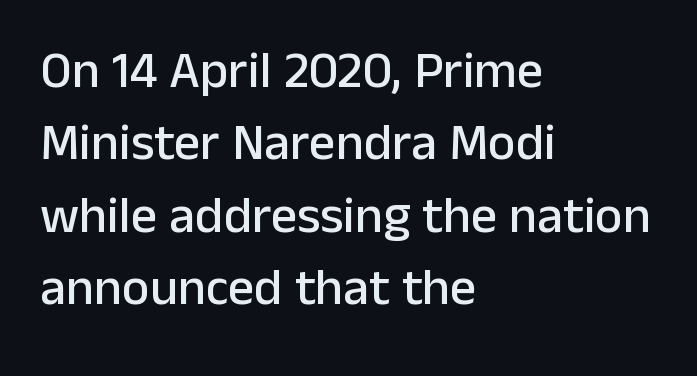
{"serif": "no", "italic": "no", "width": "normal", "stroke_contrast": "low", "x_height": "medium", "monospaced": "no", "underline": "no", "align": "left", "line_spacing": "normal", "line_spacing_ratio": 1.39, "letter_spacing": "normal", "letter_spacing_em": 0.0, "glyph_px": 52}
